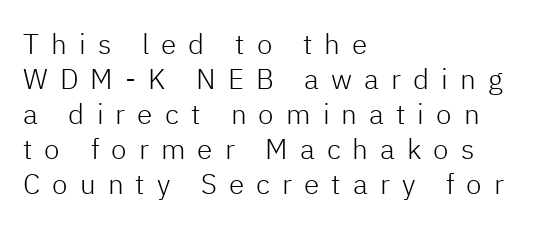
The image shows 28 px light sans-serif type, upright; set left-aligned, normal line spacing (1.25x), unusually wide letter spacing (+0.43 em), not underlined; low stroke contrast and a medium x-height.
